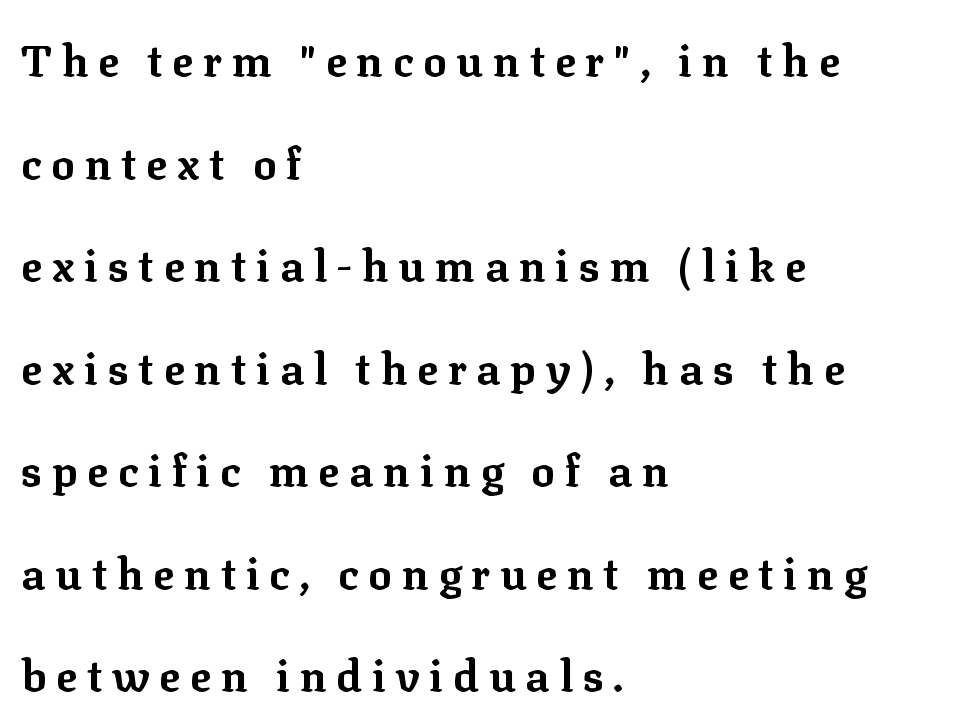
Rendered with straight, roman letterforms. The leading is generous, giving the passage an open texture. Loose tracking; the words dissolve into strings of separated letters. The gap between lines stays unmarked.
